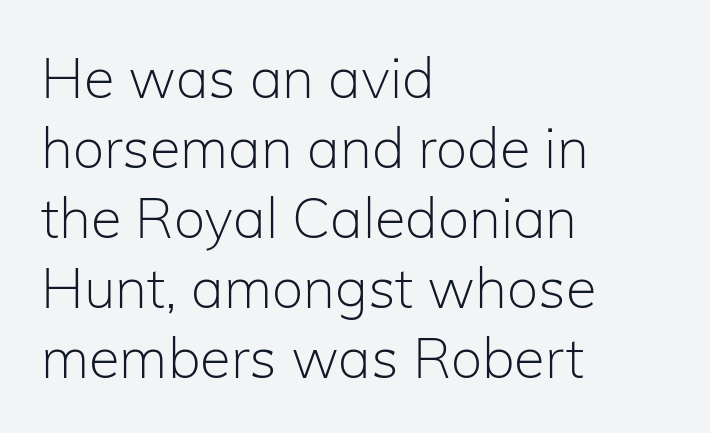
Q: Is the text bold? A: No.
Q: Is the text italic (slanted)? A: No, it is upright.
Q: Is the typeface a serif or a sans-serif typeface? A: Sans-serif.
Q: Is the text underlined? A: No.
Q: How is the paragraph aligned? A: Left-aligned.
Q: Is the spacing between letters normal or unusually wide? A: Normal.
Q: Is the spacing between lines tight, normal or loose? A: Normal.
Q: Width (condensed, normal, or wide)? A: Normal.
Q: Stroke contrast? A: Low.
Q: x-height? A: Medium.
Q: Monospaced? A: No.
